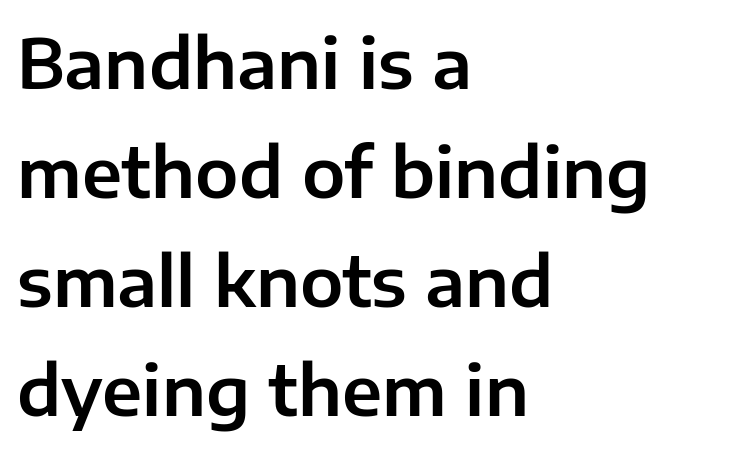
The image shows 69 px sans-serif type, upright; set left-aligned, normal line spacing (1.58x), normal letter spacing, not underlined; low stroke contrast and a medium x-height.
